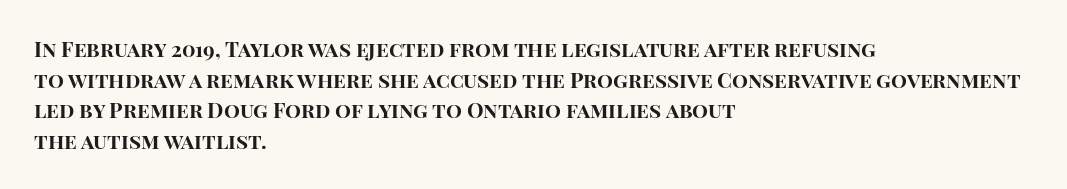
Q: Is the text bold? A: Yes.
Q: Is the text italic (slanted)? A: No, it is upright.
Q: Is the text underlined? A: No.
Q: How is the paragraph aligned? A: Left-aligned.
Q: Is the spacing between letters normal or unusually wide? A: Normal.
Q: Is the spacing between lines tight, normal or loose? A: Normal.
